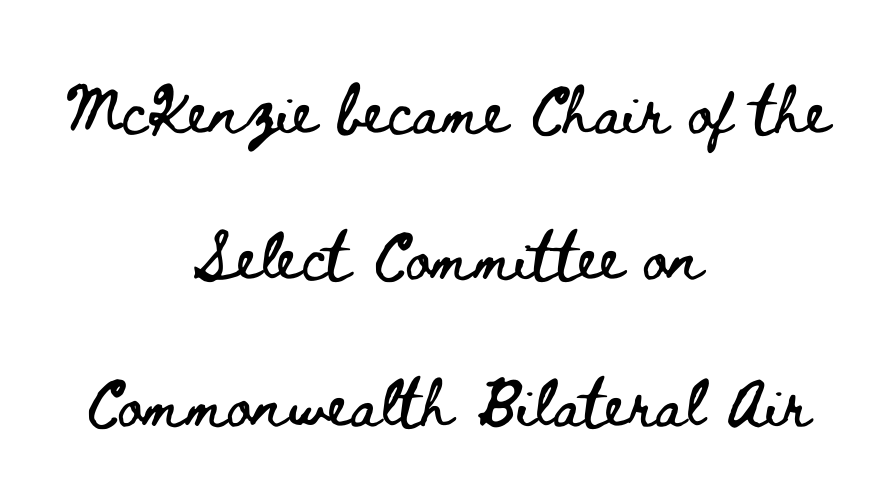
Spacing verdict: proportional, widths tailored to each character. Default kerning and tracking; the words read as compact shapes. You could fit nearly another row in the gap between these rows. Line starts and ends both wander, symmetrically.
